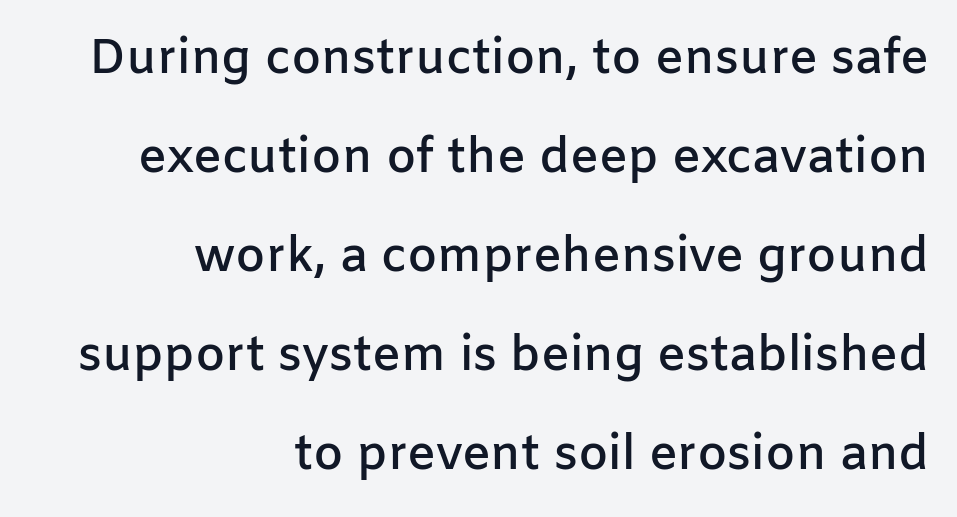
Q: Is the text bold? A: Semi-bold.
Q: Is the text italic (slanted)? A: No, it is upright.
Q: Is the typeface a serif or a sans-serif typeface? A: Sans-serif.
Q: Is the text underlined? A: No.
Q: How is the paragraph aligned? A: Right-aligned.
Q: Is the spacing between letters normal or unusually wide? A: Normal.
Q: Is the spacing between lines tight, normal or loose? A: Loose.
Q: Width (condensed, normal, or wide)? A: Normal.
Q: Stroke contrast? A: Low.
Q: x-height? A: Medium.
Q: Monospaced? A: No.
